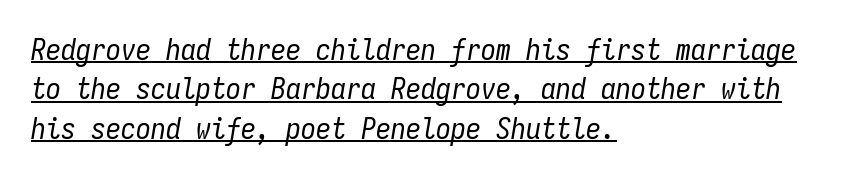
{"italic": "yes", "lean": "right", "slant_degrees": 9, "bold": "no", "weight": "regular", "width": "condensed", "stroke_contrast": "low", "x_height": "medium", "monospaced": "yes", "underline": "yes", "align": "left", "line_spacing": "normal", "line_spacing_ratio": 1.31, "letter_spacing": "normal", "letter_spacing_em": 0.0, "glyph_px": 30}
